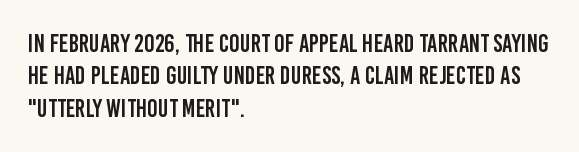
The image shows 25 px text type, upright; set left-aligned, normal line spacing (1.3x), normal letter spacing, not underlined.
